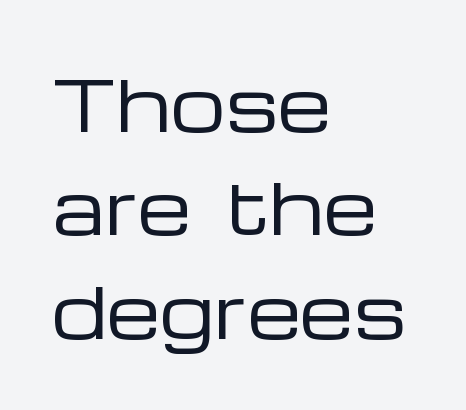
The image shows 69 px regular-weight, wide sans-serif type, upright; set left-aligned, normal line spacing (1.5x), normal letter spacing, not underlined; low stroke contrast and a medium x-height.
